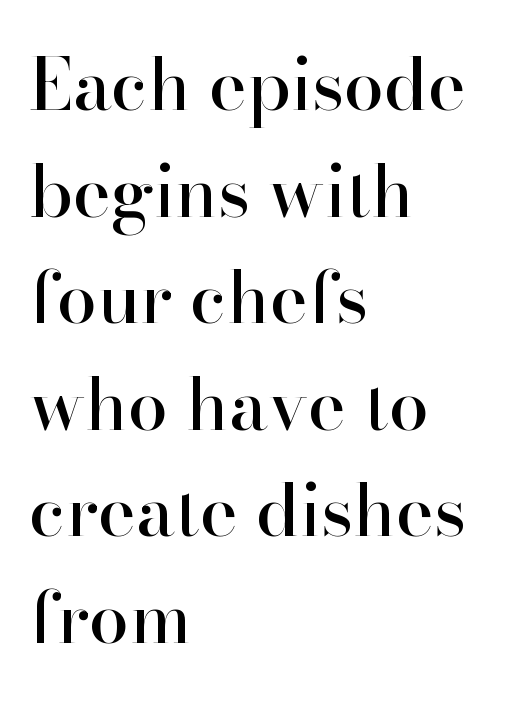
Q: Is the text italic (slanted)? A: No, it is upright.
Q: Is the typeface a serif or a sans-serif typeface? A: Serif.
Q: Is the text underlined? A: No.
Q: How is the paragraph aligned? A: Left-aligned.
Q: Is the spacing between letters normal or unusually wide? A: Normal.
Q: Is the spacing between lines tight, normal or loose? A: Normal.
Q: Width (condensed, normal, or wide)? A: Normal.
Q: Stroke contrast? A: High.
Q: x-height? A: Small.
Q: Monospaced? A: No.
